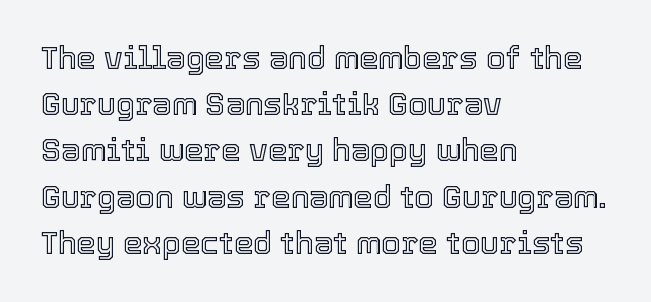
The text block is weighted toward the left margin, trailing off unevenly rightward. Varying glyph widths throughout — classic text-font behaviour. The face used here is rendered with its standard letterfit. These lines were composed using upright roman letters. The passage shown stacks its lines at a standard gap.
